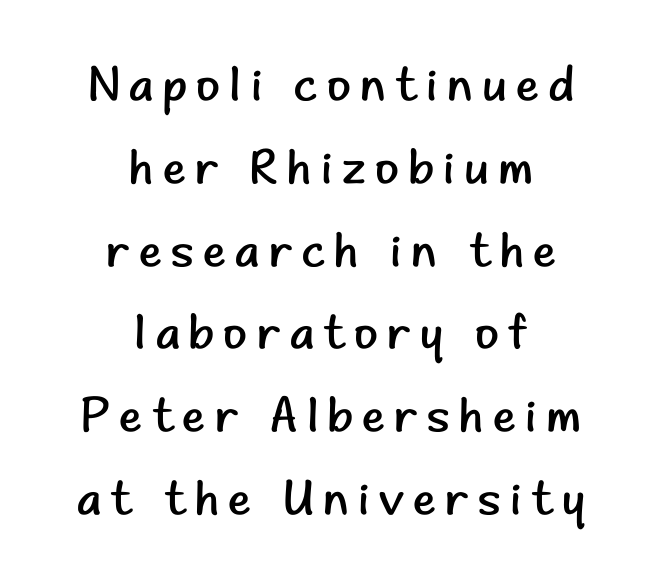
The image shows 49 px regular-weight sans-serif type, upright; set centered, normal line spacing (1.69x), not underlined; low stroke contrast and a small x-height.
